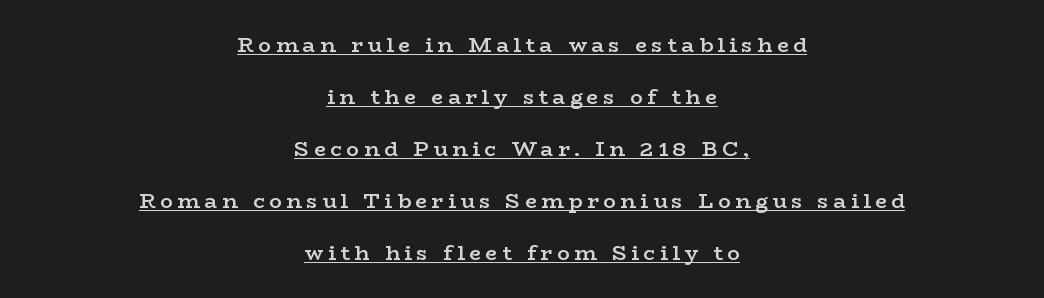
The leading is generous, giving the passage an open texture. No italicization has been applied; the sample stays upright. These characters rest on top of a visible drawn line. The letters are semibold — heavier than regular but short of a full bold. This rendering widens character spacing well past its baseline value. Which margin do the lines hug? Neither — every line sits in the middle.
